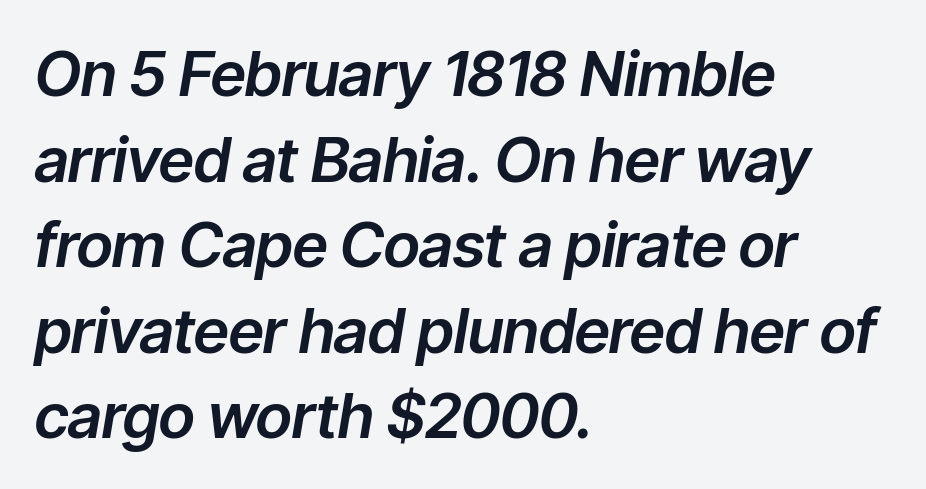
The image shows 62 px text type, italic (leaning right); set left-aligned, normal line spacing (1.38x), normal letter spacing, not underlined; low stroke contrast and a medium x-height.
